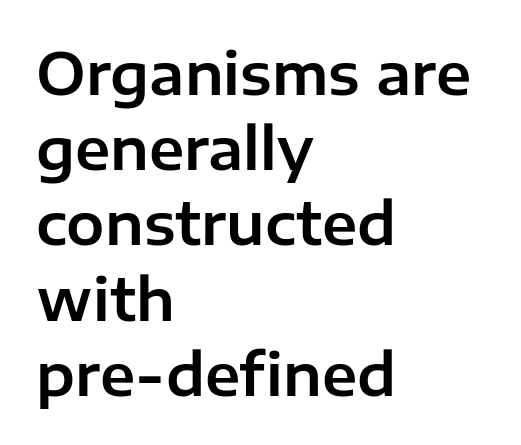
{"serif": "no", "italic": "no", "width": "normal", "stroke_contrast": "low", "x_height": "medium", "monospaced": "no", "underline": "no", "align": "left", "line_spacing": "normal", "line_spacing_ratio": 1.32, "letter_spacing": "normal", "letter_spacing_em": 0.0, "glyph_px": 57}
